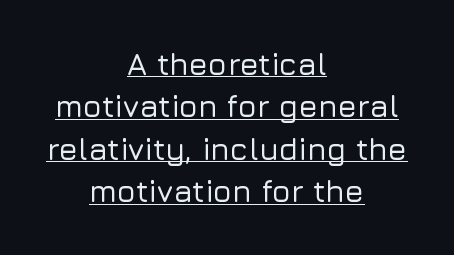
A typesetter would call this leading conventional body-copy spacing. Is this a fixed-width face? No — the glyphs have proportional, varying widths. The font family rendered here belongs to the sans-serif group. The letters sit at their default tracking, neither squeezed nor spread. If you folded the block vertically in half, each line would mirror itself in length.
